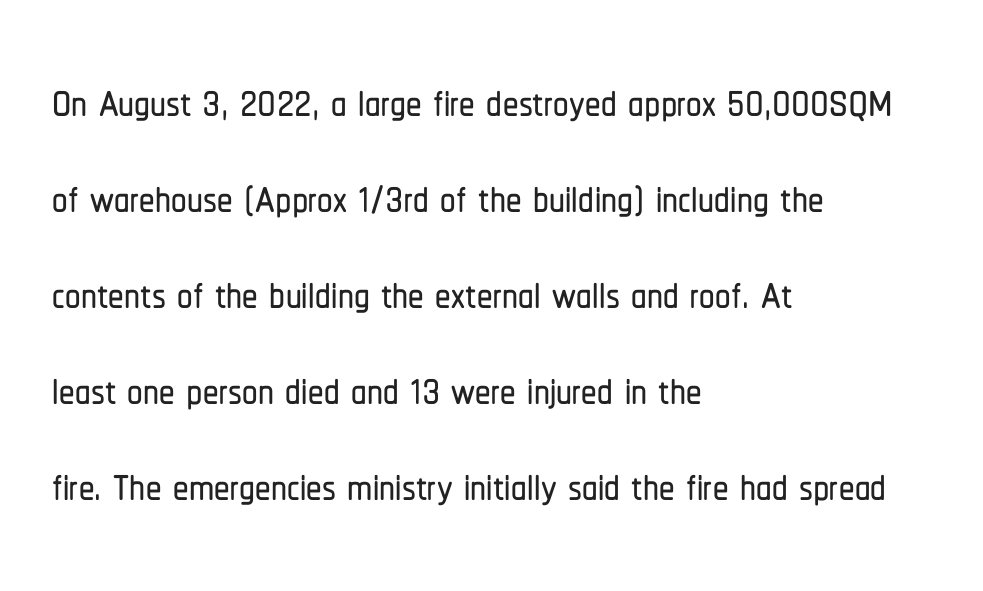
Q: Is the text italic (slanted)? A: No, it is upright.
Q: Is the typeface a serif or a sans-serif typeface? A: Sans-serif.
Q: Is the text underlined? A: No.
Q: How is the paragraph aligned? A: Left-aligned.
Q: Is the spacing between letters normal or unusually wide? A: Normal.
Q: Is the spacing between lines tight, normal or loose? A: Normal.
Q: Width (condensed, normal, or wide)? A: Condensed.
Q: Stroke contrast? A: Low.
Q: x-height? A: Medium.
Q: Monospaced? A: No.
